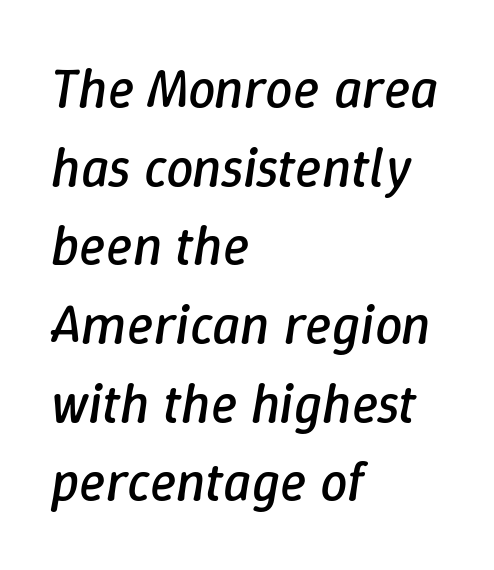
{"italic": "yes", "lean": "right", "slant_degrees": 9, "bold": "no", "weight": "regular", "width": "normal", "stroke_contrast": "low", "x_height": "medium", "monospaced": "no", "underline": "no", "align": "left", "line_spacing": "normal", "line_spacing_ratio": 1.43, "letter_spacing": "normal", "letter_spacing_em": 0.0, "glyph_px": 55}
